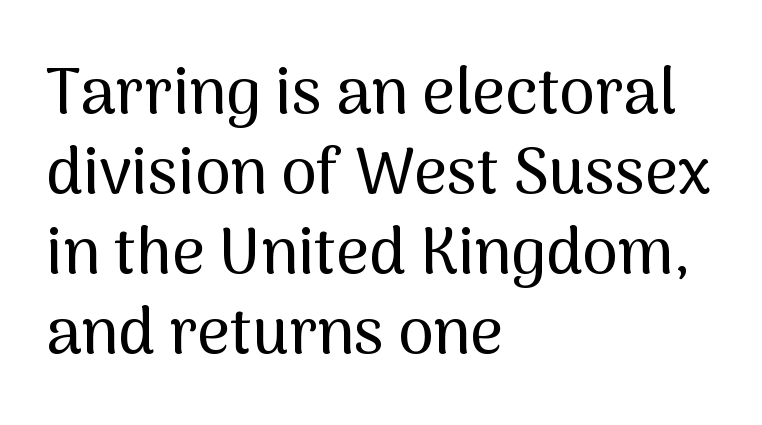
Q: Is the text italic (slanted)? A: No, it is upright.
Q: Is the typeface a serif or a sans-serif typeface? A: Sans-serif.
Q: Is the text underlined? A: No.
Q: How is the paragraph aligned? A: Left-aligned.
Q: Is the spacing between letters normal or unusually wide? A: Normal.
Q: Is the spacing between lines tight, normal or loose? A: Normal.
Q: Width (condensed, normal, or wide)? A: Normal.
Q: Stroke contrast? A: Medium.
Q: x-height? A: Medium.
Q: Monospaced? A: No.
